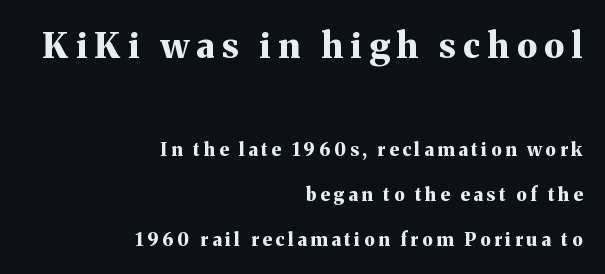
The image shows 35 px bold serif type, upright; set right-aligned, loose line spacing (2.49x), unusually wide letter spacing (+0.21 em), not underlined; the first (top) block is 1.94x larger; medium stroke contrast and a medium x-height.
